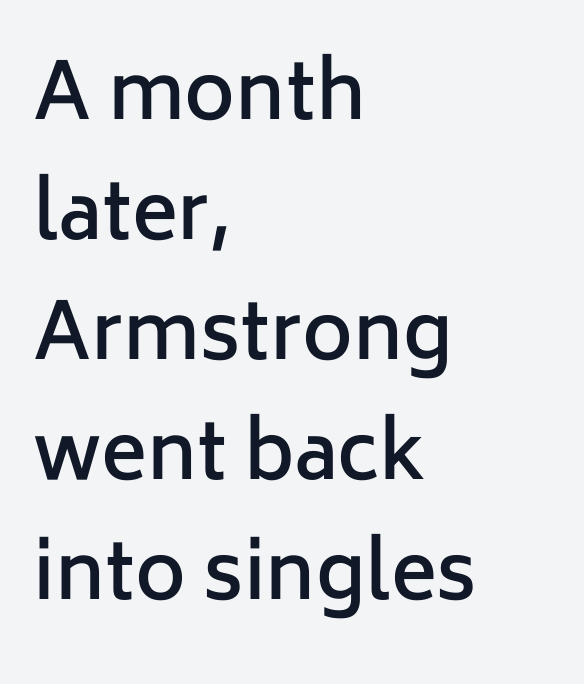
The face used here is a sans, in the tradition of grotesques and geometrics. As a designer I'd log this as weight 600, semibold. Caption: multi-line text, flush left, ragged right. Posture: upright roman. Regular leading.
